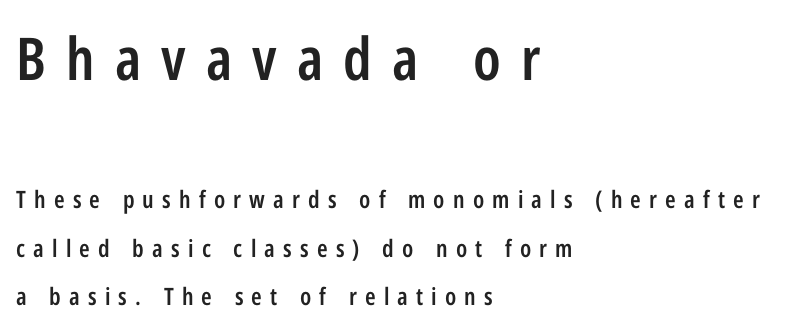
{"serif": "no", "italic": "no", "bold": "semi", "weight": "semibold", "width": "condensed", "stroke_contrast": "low", "x_height": "medium", "monospaced": "no", "underline": "no", "align": "left", "line_spacing": "loose", "line_spacing_ratio": 2.02, "letter_spacing": "wide", "letter_spacing_em": 0.34, "larger_block": "first", "size_ratio": 2.46, "glyph_px": 59}
